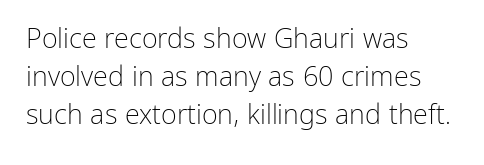
{"italic": "no", "bold": "no", "underline": "no", "align": "left", "line_spacing": "normal", "line_spacing_ratio": 1.4, "letter_spacing": "normal", "letter_spacing_em": 0.0, "glyph_px": 27}
